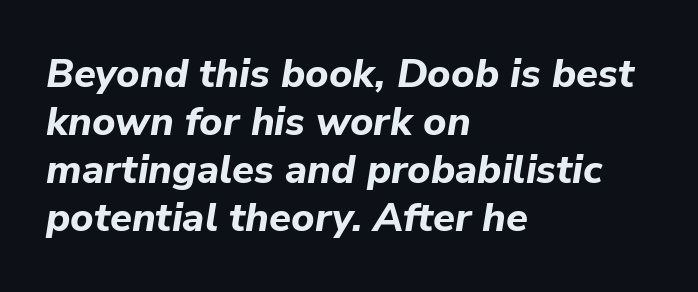
Q: Is the text bold? A: Yes.
Q: Is the text italic (slanted)? A: Yes, it leans right by about 9 degrees.
Q: Is the text underlined? A: No.
Q: How is the paragraph aligned? A: Left-aligned.
Q: Is the spacing between letters normal or unusually wide? A: Normal.
Q: Width (condensed, normal, or wide)? A: Normal.
Q: Stroke contrast? A: Low.
Q: x-height? A: Medium.
Q: Monospaced? A: No.
